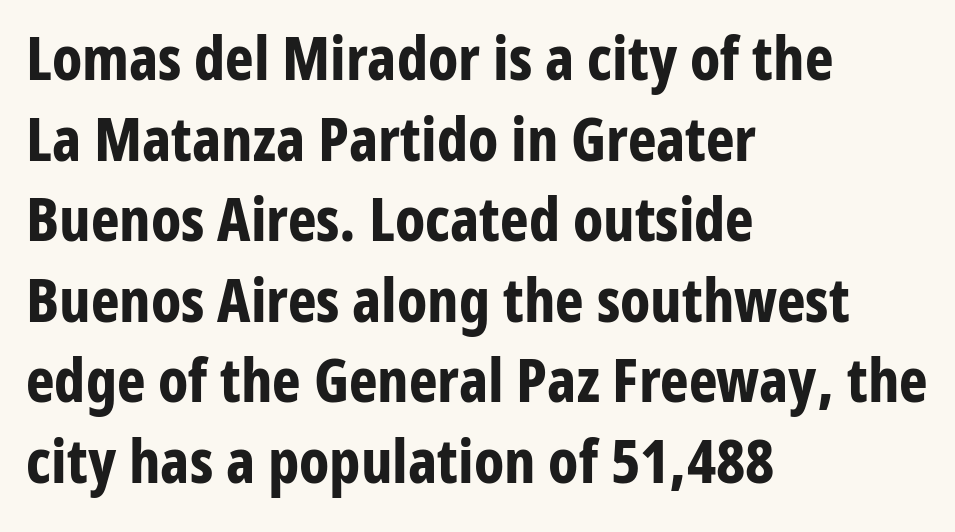
Q: Is the text bold? A: Yes.
Q: Is the text italic (slanted)? A: No, it is upright.
Q: Is the typeface a serif or a sans-serif typeface? A: Sans-serif.
Q: Is the text underlined? A: No.
Q: How is the paragraph aligned? A: Left-aligned.
Q: Is the spacing between letters normal or unusually wide? A: Normal.
Q: Is the spacing between lines tight, normal or loose? A: Normal.
Q: Width (condensed, normal, or wide)? A: Condensed.
Q: Stroke contrast? A: Low.
Q: x-height? A: Medium.
Q: Monospaced? A: No.
